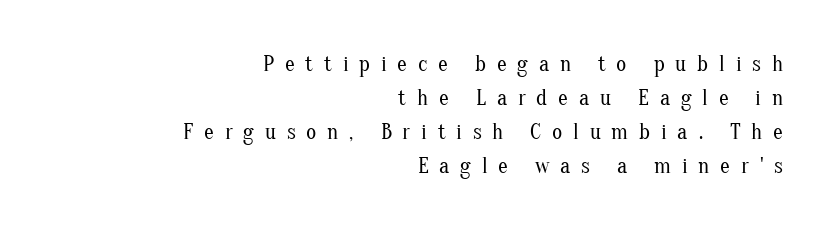
The image shows 22 px text type, upright; set right-aligned, normal line spacing (1.54x), unusually wide letter spacing (+0.49 em), not underlined.
